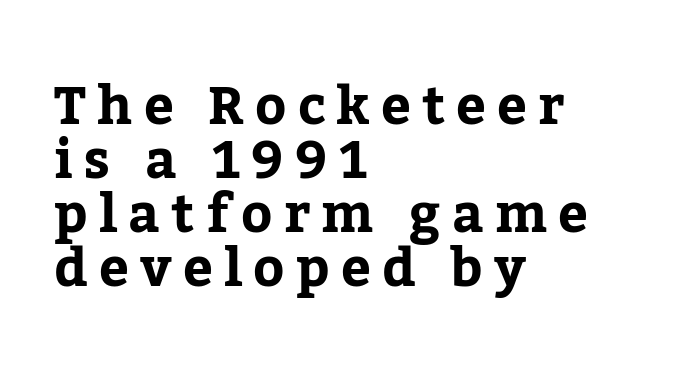
{"serif": "yes", "italic": "no", "bold": "yes", "weight": "bold", "width": "normal", "stroke_contrast": "low", "x_height": "medium", "monospaced": "no", "underline": "no", "align": "left", "line_spacing": "tight", "line_spacing_ratio": 1.02, "letter_spacing": "wide", "letter_spacing_em": 0.21, "glyph_px": 53}
